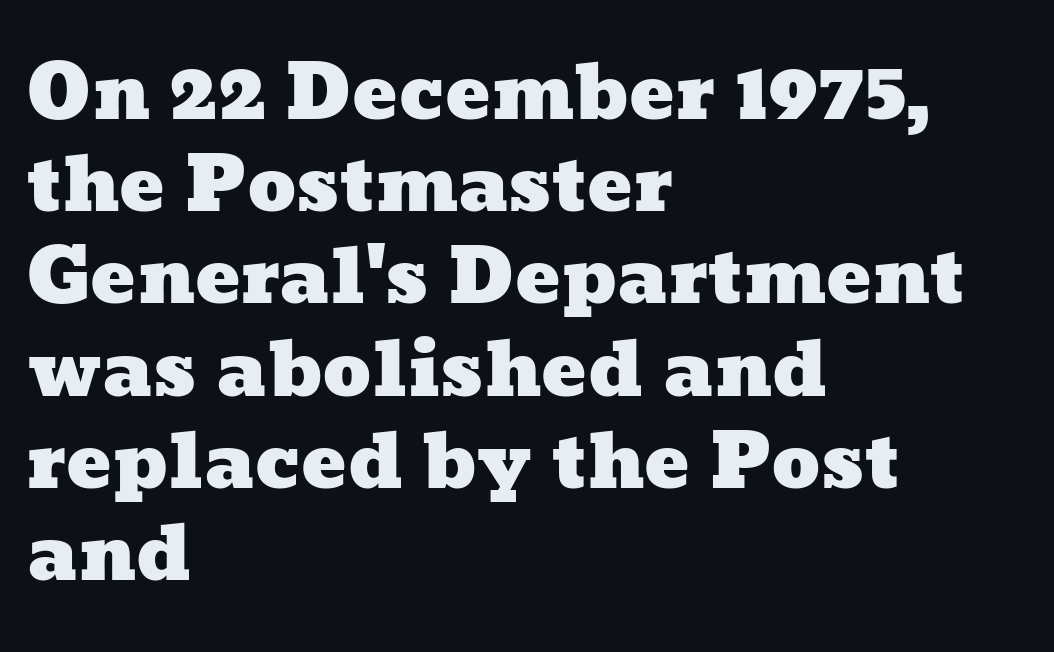
{"width": "wide", "stroke_contrast": "low", "x_height": "medium", "monospaced": "no", "underline": "no", "align": "left", "line_spacing_ratio": 1.23, "letter_spacing": "normal", "letter_spacing_em": 0.0, "glyph_px": 75}
